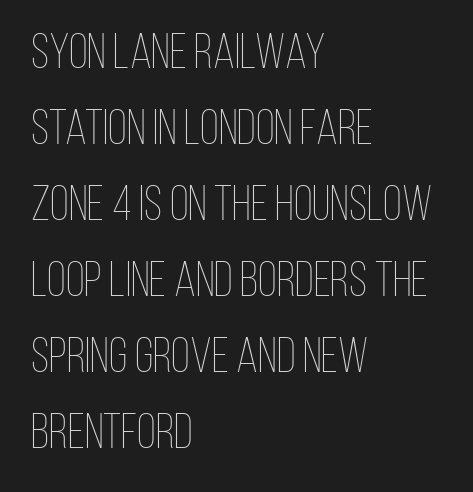
{"italic": "no", "bold": "no", "weight": "thin", "width": "condensed", "stroke_contrast": "low", "x_height": "large", "monospaced": "no", "underline": "no", "align": "left", "line_spacing": "normal", "line_spacing_ratio": 1.55, "letter_spacing": "normal", "letter_spacing_em": 0.0, "glyph_px": 49}
